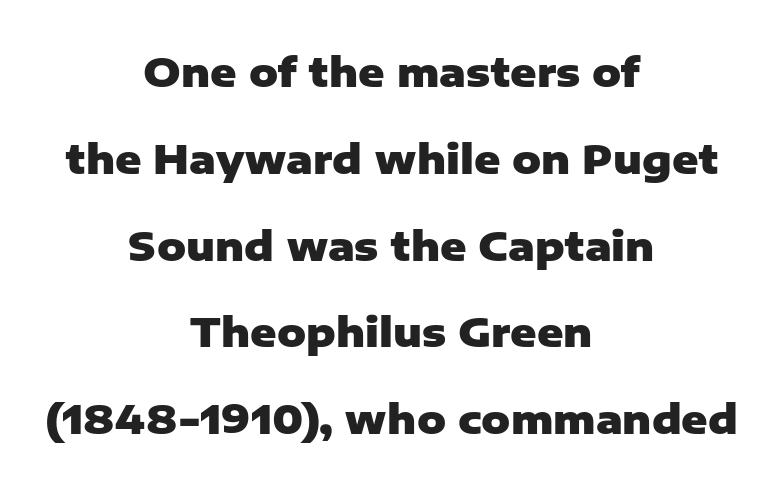
{"serif": "no", "italic": "no", "bold": "yes", "weight": "heavy", "width": "normal", "stroke_contrast": "low", "x_height": "medium", "monospaced": "no", "underline": "no", "align": "center", "line_spacing": "loose", "line_spacing_ratio": 2.17, "letter_spacing": "normal", "letter_spacing_em": 0.0, "glyph_px": 40}
